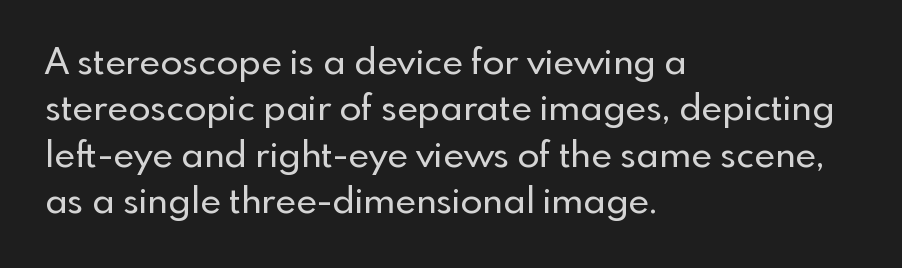
The image shows 36 px sans-serif type, upright; set left-aligned, normal line spacing (1.29x), normal letter spacing, not underlined; a small x-height.
